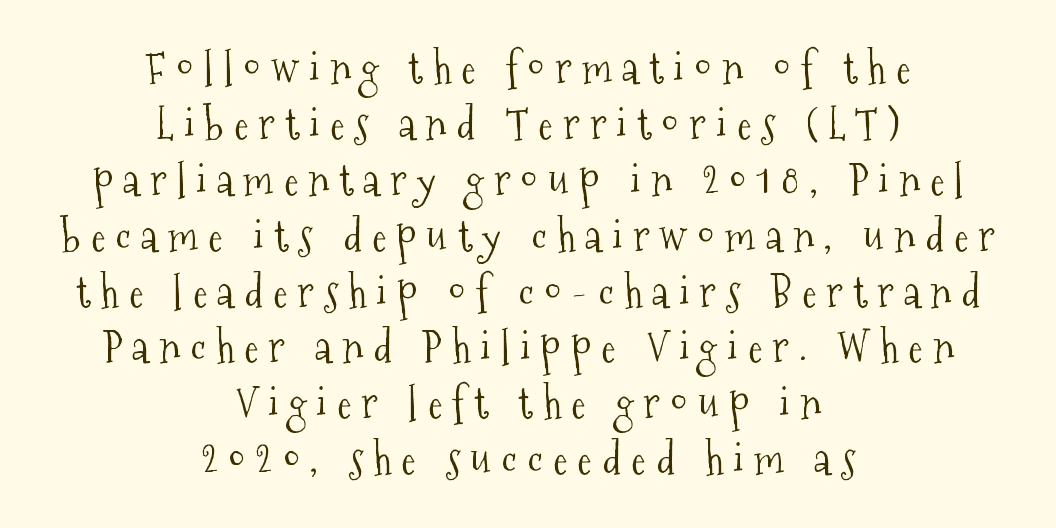
Vertical stems look standard width or narrower in stroke. These lines are rendered in a variable-pitch font. Is the block centered? Yes — each line is placed symmetrically about the middle. A typesetter would mark this as roman, not italic.
